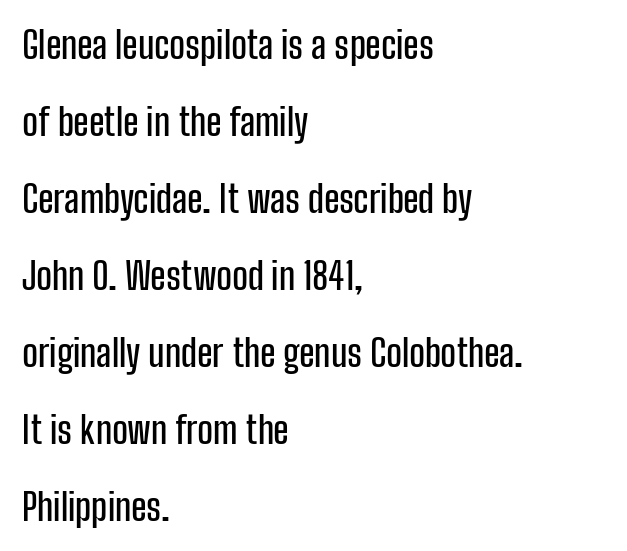
The image shows 37 px condensed sans-serif type, upright; set left-aligned, loose line spacing (2.08x), normal letter spacing, not underlined; low stroke contrast and a medium x-height.
